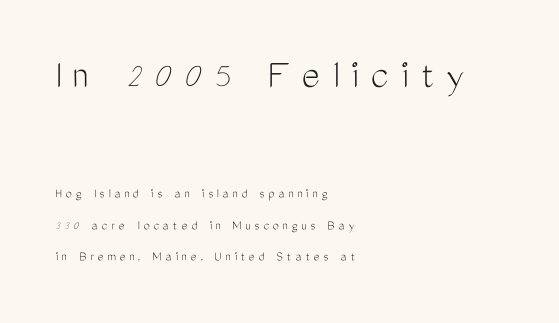
Is there any slant? The stems are plumb. The upper block of text is set noticeably larger than the block beneath it. Reading down the column, the eye jumps a long way to each next line. Underlining? Definitely not there. The tracking reads as deliberately expanded to a designer's eye. A sans-serif font was chosen for this passage.
